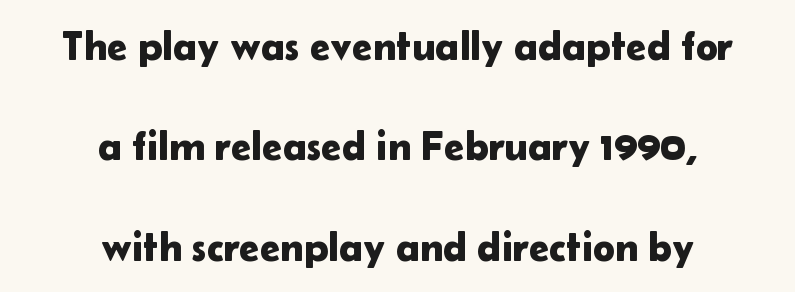
The image shows 41 px sans-serif type, upright; set centered, loose line spacing (2.45x), normal letter spacing, not underlined; low stroke contrast and a medium x-height.
